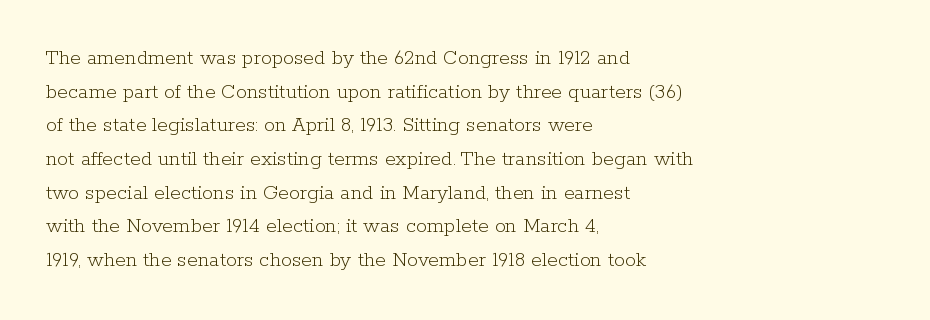
{"italic": "no", "bold": "no", "underline": "no", "align": "left", "line_spacing": "normal", "line_spacing_ratio": 1.53, "letter_spacing": "normal", "letter_spacing_em": 0.0, "glyph_px": 22}
